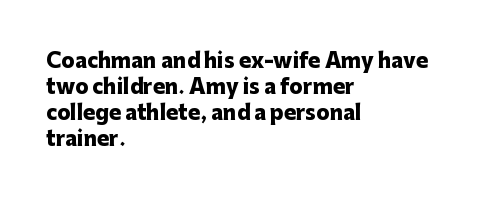
The image shows 20 px bold type, upright; set left-aligned, normal line spacing (1.3x), normal letter spacing, not underlined.
